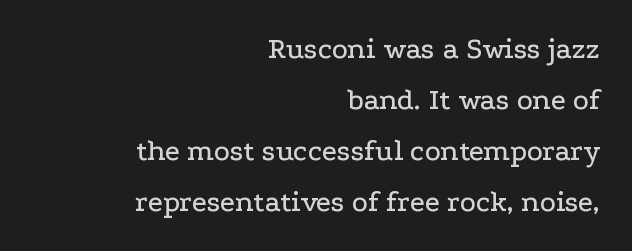
{"serif": "yes", "italic": "no", "width": "wide", "stroke_contrast": "low", "x_height": "medium", "monospaced": "no", "underline": "no", "align": "right", "line_spacing": "normal", "line_spacing_ratio": 1.7, "letter_spacing": "normal", "letter_spacing_em": 0.0, "glyph_px": 30}
